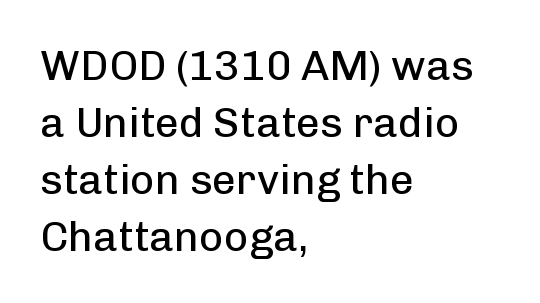
Q: Is the text bold? A: No.
Q: Is the text italic (slanted)? A: No, it is upright.
Q: Is the typeface a serif or a sans-serif typeface? A: Sans-serif.
Q: Is the text underlined? A: No.
Q: How is the paragraph aligned? A: Left-aligned.
Q: Is the spacing between letters normal or unusually wide? A: Normal.
Q: Is the spacing between lines tight, normal or loose? A: Normal.
Q: Width (condensed, normal, or wide)? A: Normal.
Q: Stroke contrast? A: Low.
Q: x-height? A: Medium.
Q: Monospaced? A: No.
